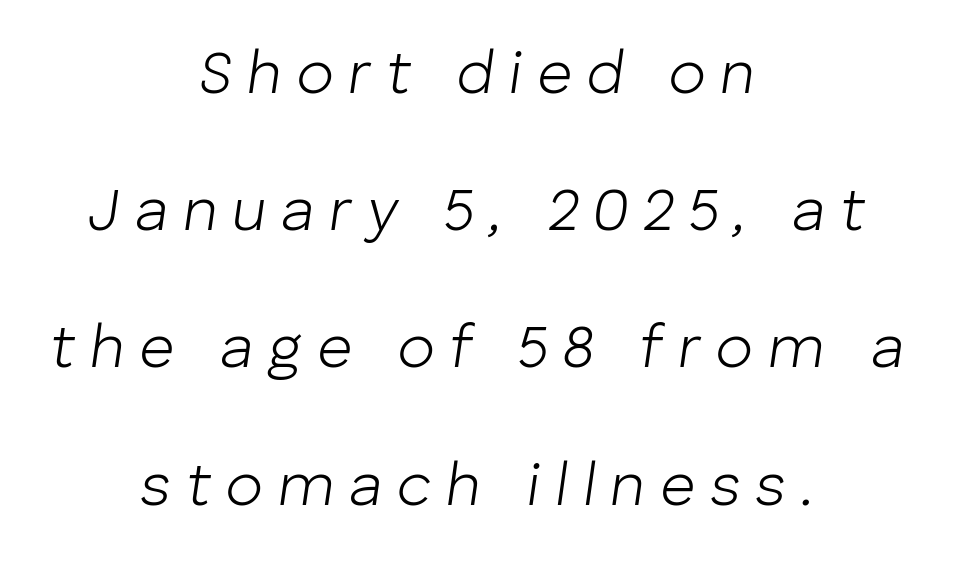
{"italic": "yes", "lean": "right", "slant_degrees": 8, "bold": "no", "weight": "light", "width": "normal", "stroke_contrast": "low", "x_height": "medium", "monospaced": "no", "underline": "no", "align": "center", "line_spacing": "loose", "line_spacing_ratio": 2.25, "letter_spacing": "wide", "letter_spacing_em": 0.24, "glyph_px": 61}
